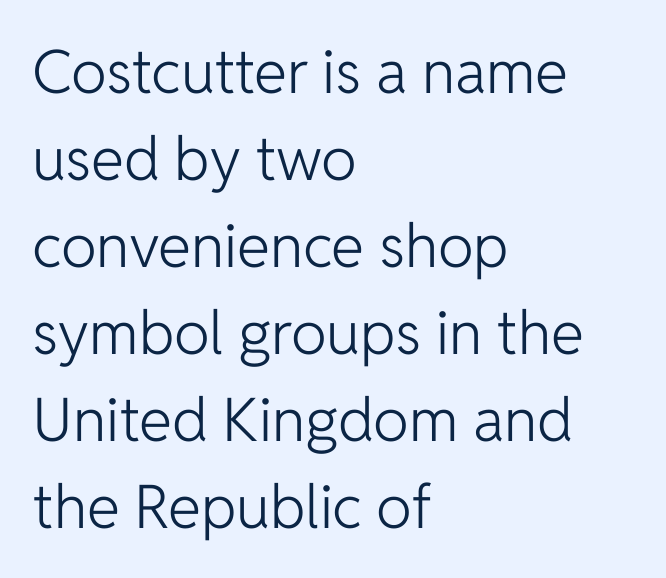
The image shows 60 px light sans-serif type, upright; set left-aligned, normal line spacing (1.45x), normal letter spacing, not underlined; low stroke contrast and a medium x-height.
